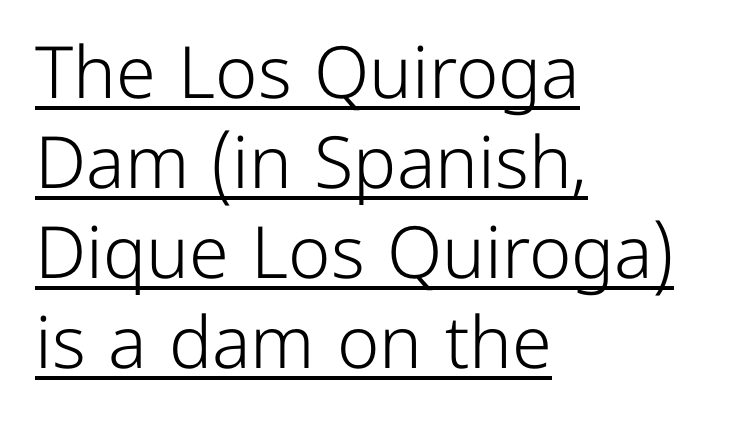
Q: Is the text bold? A: No.
Q: Is the text italic (slanted)? A: No, it is upright.
Q: Is the typeface a serif or a sans-serif typeface? A: Sans-serif.
Q: Is the text underlined? A: Yes.
Q: How is the paragraph aligned? A: Left-aligned.
Q: Is the spacing between letters normal or unusually wide? A: Normal.
Q: Is the spacing between lines tight, normal or loose? A: Normal.
Q: Width (condensed, normal, or wide)? A: Normal.
Q: Stroke contrast? A: Low.
Q: x-height? A: Medium.
Q: Monospaced? A: No.
